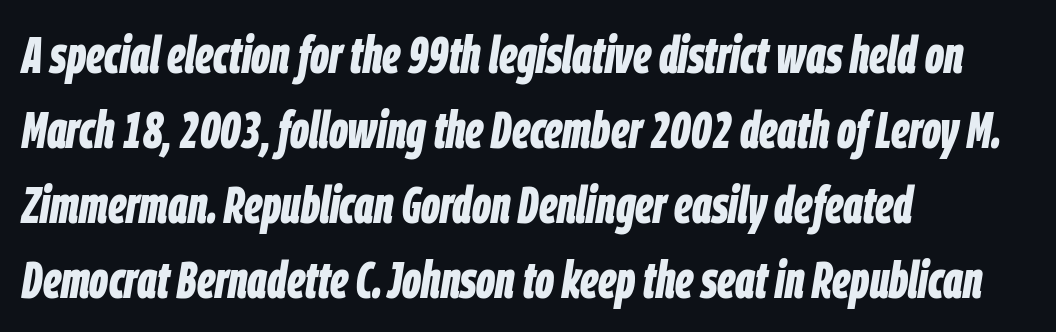
Q: Is the text bold? A: Yes.
Q: Is the text italic (slanted)? A: Yes, it leans right by about 9 degrees.
Q: Is the text underlined? A: No.
Q: How is the paragraph aligned? A: Left-aligned.
Q: Is the spacing between letters normal or unusually wide? A: Normal.
Q: Is the spacing between lines tight, normal or loose? A: Normal.
Q: Width (condensed, normal, or wide)? A: Condensed.
Q: Stroke contrast? A: Low.
Q: x-height? A: Large.
Q: Monospaced? A: No.
